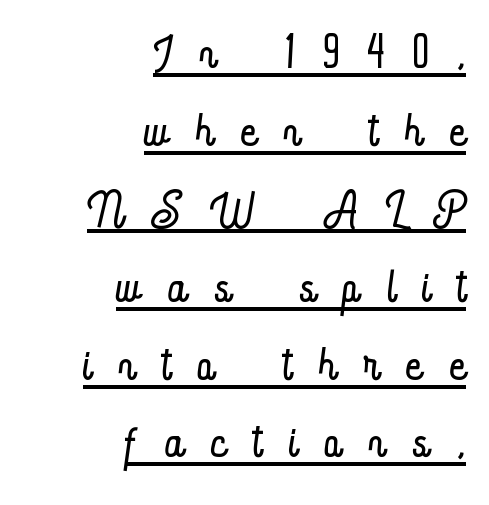
Each letter keeps its own natural width here, so spacing adapts to shape. The rendered words wear a rule along their underside. A student would call this right alignment; a typographer would say flush right, rag left. Characters follow at a spacing far wider than the type designer built in.
